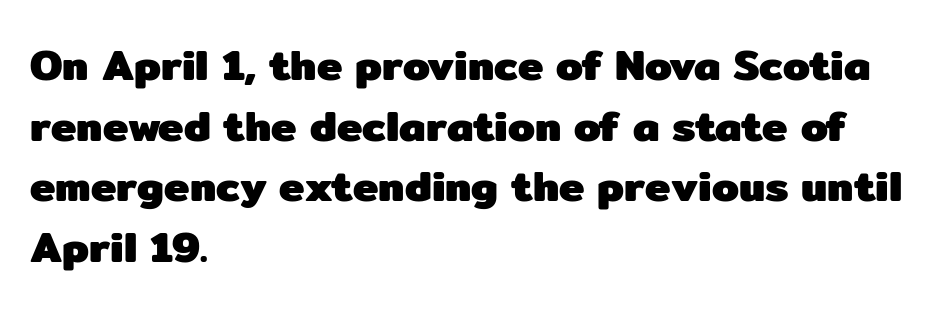
A normal amount of white space separates one row of letters from the next. Nothing unusual about the tracking: characters are spaced as the font intends. The rendering uses natural spacing where letterforms have individual widths. Nobody drew a line under any word here. Left-aligned paragraph, ragged on the right.
